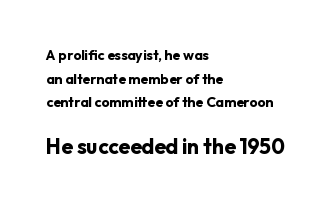
Q: Is the text bold? A: Yes.
Q: Is the text italic (slanted)? A: No, it is upright.
Q: Is the text underlined? A: No.
Q: How is the paragraph aligned? A: Left-aligned.
Q: Is the spacing between letters normal or unusually wide? A: Normal.
Q: Is the spacing between lines tight, normal or loose? A: Normal.
Q: Which block of text is set in a larger size, the first (top) or the second (bottom)? A: The second (bottom) one.
